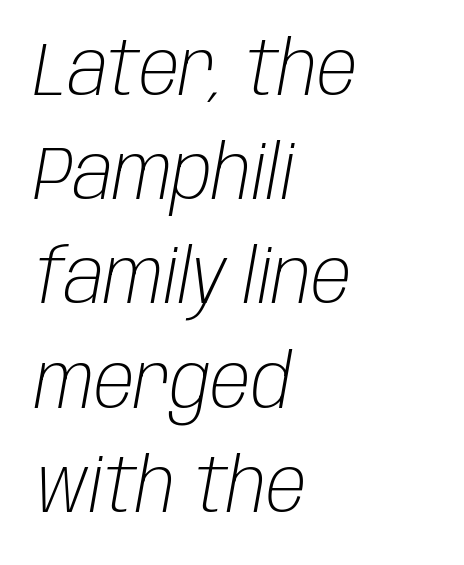
Line spacing here is normal. No extra tracking has been applied to these lines. The face used here is proportionally spaced, like ordinary book or web type. Think standard paragraph weight, or any step lighter than that. Left-aligned paragraph, ragged on the right.
